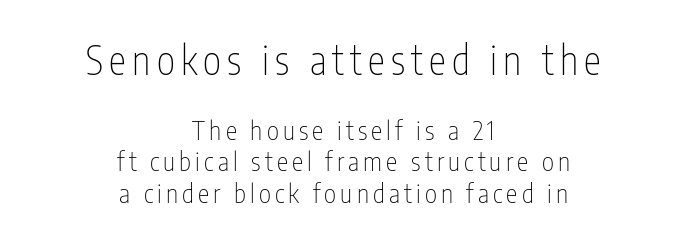
Q: Is the text bold? A: No.
Q: Is the text italic (slanted)? A: No, it is upright.
Q: Is the typeface a serif or a sans-serif typeface? A: Sans-serif.
Q: Is the text underlined? A: No.
Q: How is the paragraph aligned? A: Centered.
Q: Which block of text is set in a larger size, the first (top) or the second (bottom)? A: The first (top) one.
Q: Width (condensed, normal, or wide)? A: Condensed.
Q: Stroke contrast? A: Low.
Q: x-height? A: Medium.
Q: Monospaced? A: No.
